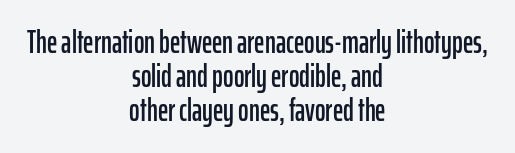
Q: Is the text italic (slanted)? A: No, it is upright.
Q: Is the typeface a serif or a sans-serif typeface? A: Sans-serif.
Q: Is the text underlined? A: No.
Q: How is the paragraph aligned? A: Centered.
Q: Is the spacing between letters normal or unusually wide? A: Normal.
Q: Is the spacing between lines tight, normal or loose? A: Tight.
Q: Width (condensed, normal, or wide)? A: Condensed.
Q: Stroke contrast? A: Low.
Q: x-height? A: Medium.
Q: Monospaced? A: No.
